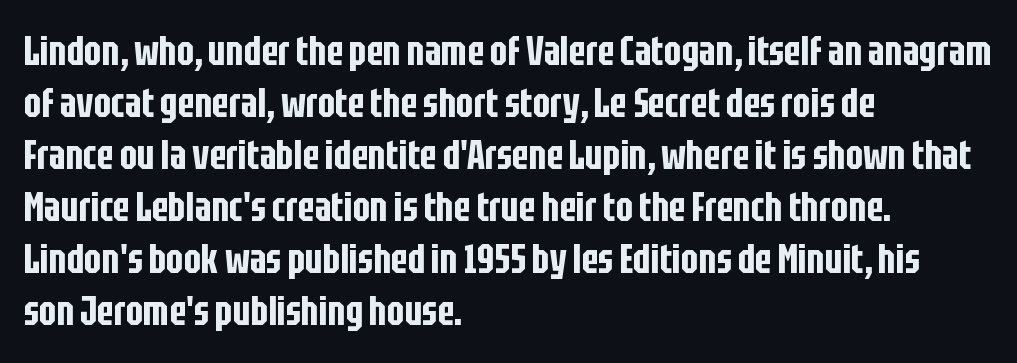
{"serif": "no", "italic": "no", "width": "condensed", "stroke_contrast": "low", "x_height": "large", "monospaced": "no", "underline": "no", "align": "left", "line_spacing": "normal", "line_spacing_ratio": 1.27, "letter_spacing": "normal", "letter_spacing_em": 0.0, "glyph_px": 41}
